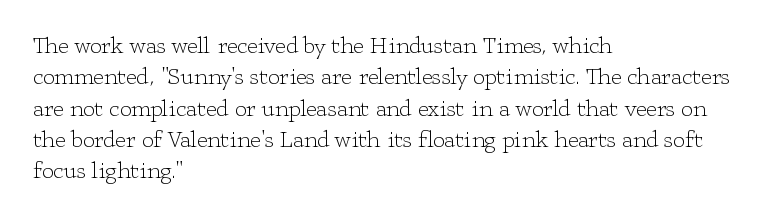
Q: Is the text bold? A: No.
Q: Is the text italic (slanted)? A: No, it is upright.
Q: Is the text underlined? A: No.
Q: How is the paragraph aligned? A: Left-aligned.
Q: Is the spacing between letters normal or unusually wide? A: Normal.
Q: Is the spacing between lines tight, normal or loose? A: Normal.
